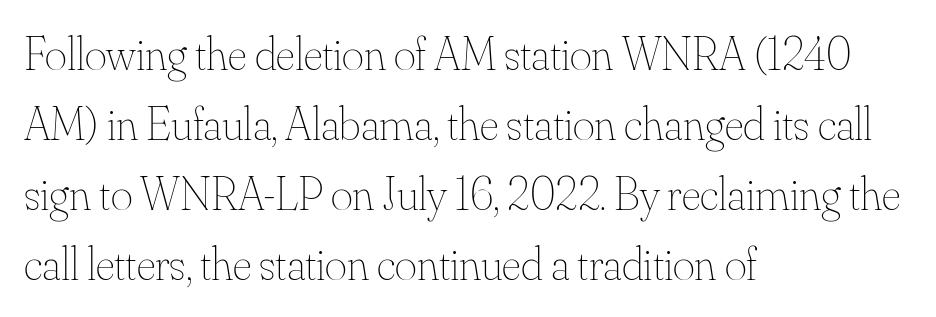
Decoration check: the copy has no underline. The axis of the letterforms is exactly vertical. Where is the straight margin? On the left. Tracking here is standard; glyphs follow each other at the usual distance. Each new line begins a customary step beneath the previous one.
